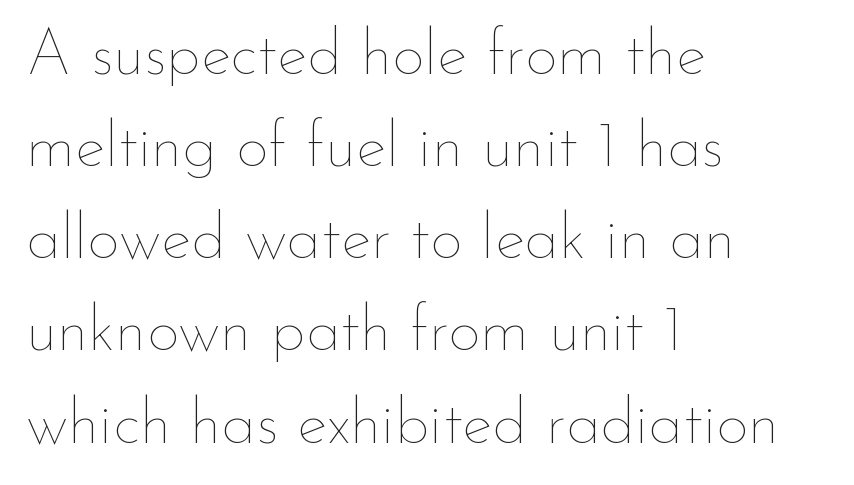
The image shows 64 px thin type, upright; set left-aligned, normal line spacing (1.44x), normal letter spacing, not underlined; low stroke contrast and a small x-height.
